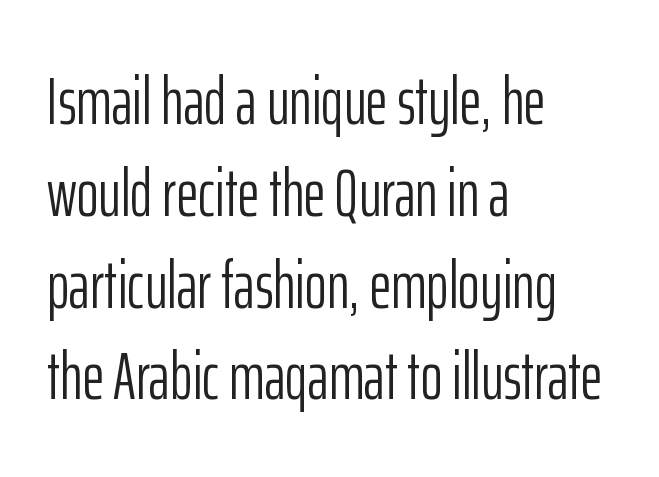
The specimen reads as upright at a glance. Think of a printed novel: that variable character pitch is what you see here. How would I describe the line gaps? Plain and ordinary. The ragged edge is on the right, which tells us the setting is flush left.
